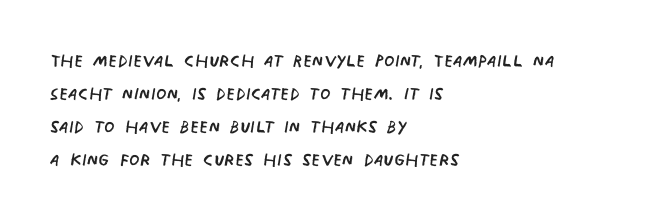
Q: Is the text bold? A: No.
Q: Is the text underlined? A: No.
Q: How is the paragraph aligned? A: Left-aligned.
Q: Is the spacing between letters normal or unusually wide? A: Normal.
Q: Is the spacing between lines tight, normal or loose? A: Normal.
